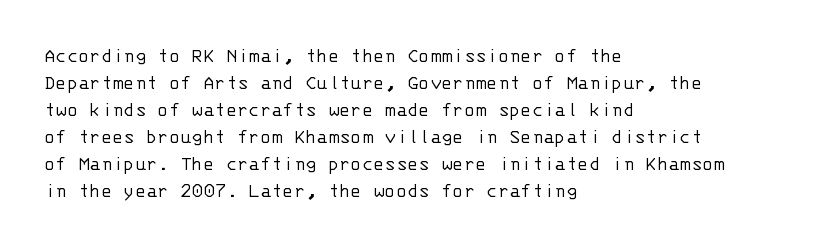
{"italic": "no", "bold": "no", "underline": "no", "align": "left", "line_spacing": "normal", "line_spacing_ratio": 1.29, "letter_spacing": "normal", "letter_spacing_em": 0.0, "glyph_px": 21}
